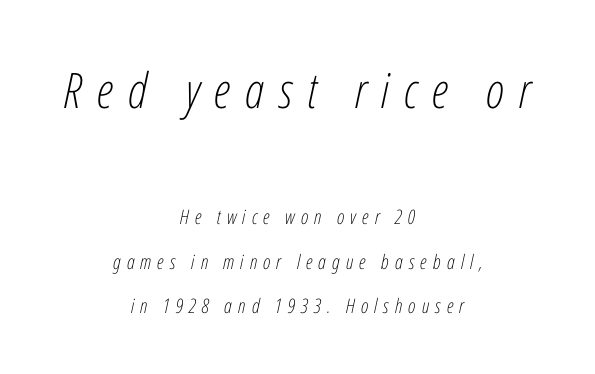
The gaps between neighbouring characters are conspicuously large. Here the designer chose a conventional face with non-uniform glyph widths. Which margin do the lines hug? Neither — every line sits in the middle. Does the bottom block carry the larger type? No, the top block does. A typesetter would call this leading open, well beyond the default. Letters rest on an invisible, unmarked baseline.
